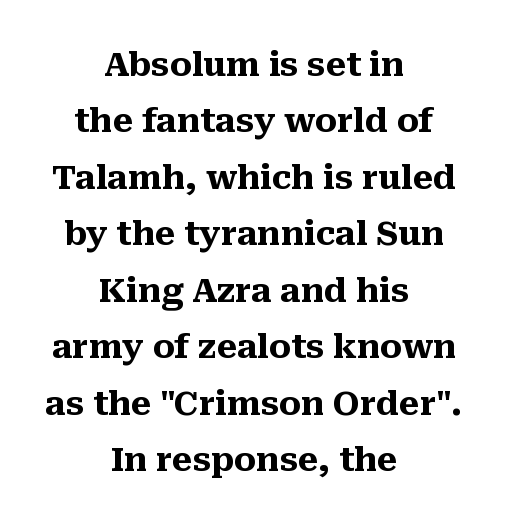
The setting favours the middle, as headings and verse often do. The face used here is seriffed, in the tradition of book romans. A bare baseline throughout the passage. Strokes here are thick enough to call this a true bold.
